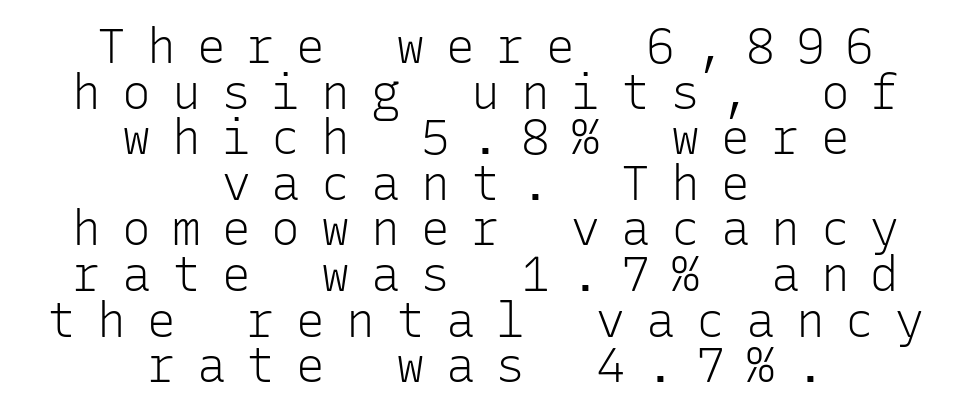
The image shows 48 px light sans-serif type, upright, monospaced; set centered, tight line spacing (0.95x), unusually wide letter spacing (+0.44 em), not underlined; low stroke contrast and a medium x-height.
